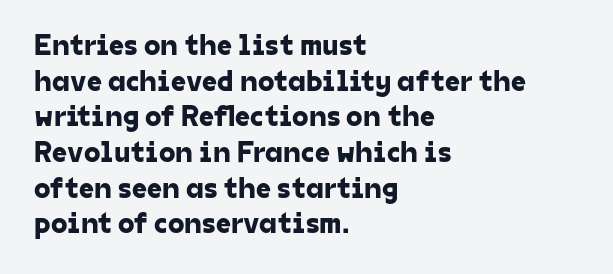
The image shows 30 px sans-serif type; set left-aligned, line spacing 1.19x, normal letter spacing, not underlined; low stroke contrast and a medium x-height.
